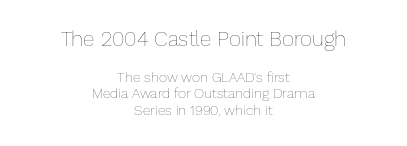
Q: Is the text bold? A: No.
Q: Is the text italic (slanted)? A: No, it is upright.
Q: Is the text underlined? A: No.
Q: How is the paragraph aligned? A: Centered.
Q: Is the spacing between letters normal or unusually wide? A: Normal.
Q: Which block of text is set in a larger size, the first (top) or the second (bottom)? A: The first (top) one.
